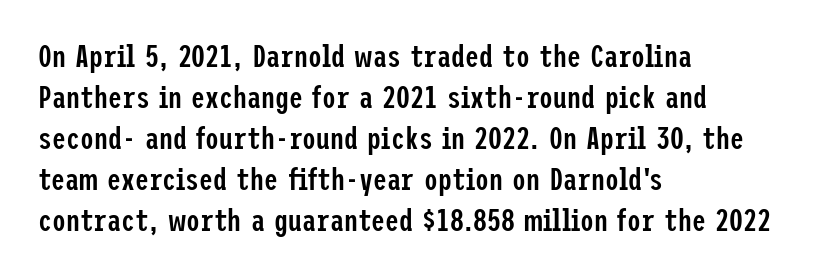
The typesetting leans somewhat heavy: a semibold. Rule under the text: the space is simply empty. The passage shown stacks its lines at a standard gap. Casual observation: everything's shoved over to the left. The designer went with a sans here, leaving each stem footless.
